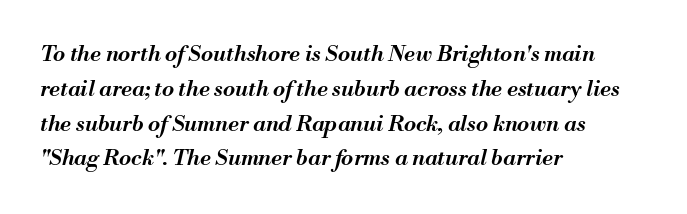
Q: Is the text bold? A: Semi-bold.
Q: Is the text italic (slanted)? A: Yes, it leans right by about 13 degrees.
Q: Is the text underlined? A: No.
Q: How is the paragraph aligned? A: Left-aligned.
Q: Is the spacing between letters normal or unusually wide? A: Normal.
Q: Is the spacing between lines tight, normal or loose? A: Normal.
